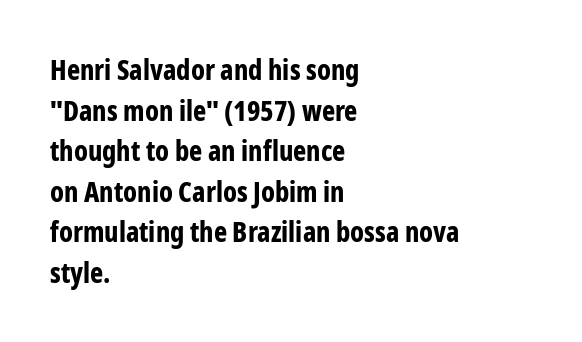
{"serif": "no", "italic": "no", "bold": "yes", "weight": "bold", "width": "condensed", "stroke_contrast": "low", "x_height": "medium", "monospaced": "no", "underline": "no", "align": "left", "line_spacing": "normal", "line_spacing_ratio": 1.45, "letter_spacing": "normal", "letter_spacing_em": 0.0, "glyph_px": 28}
